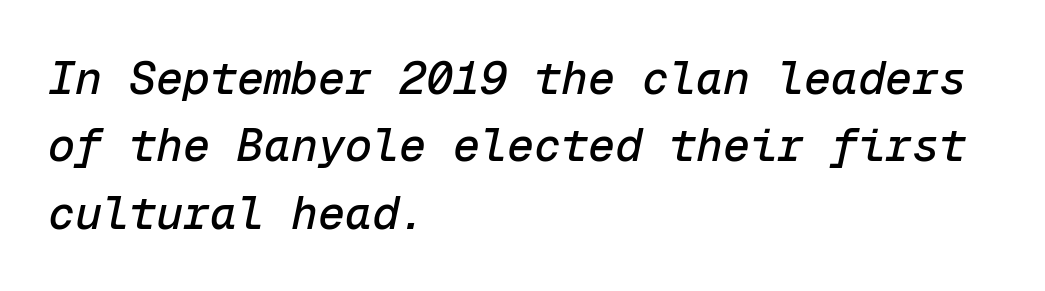
{"italic": "yes", "lean": "right", "slant_degrees": 12, "width": "normal", "stroke_contrast": "low", "x_height": "medium", "monospaced": "yes", "underline": "no", "align": "left", "line_spacing": "normal", "line_spacing_ratio": 1.5, "letter_spacing": "normal", "letter_spacing_em": 0.0, "glyph_px": 45}
